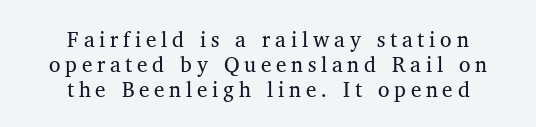
{"italic": "no", "bold": "no", "underline": "no", "align": "center", "line_spacing_ratio": 1.18, "letter_spacing": "wide", "letter_spacing_em": 0.23, "glyph_px": 21}
